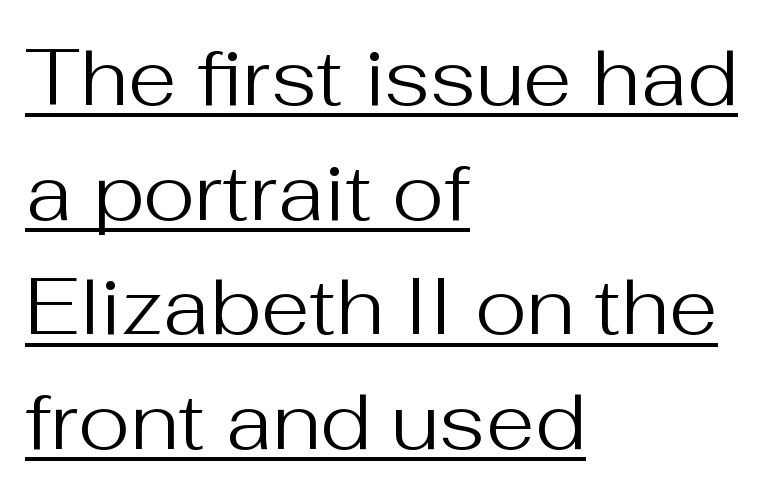
Q: Is the text bold? A: No.
Q: Is the text italic (slanted)? A: No, it is upright.
Q: Is the typeface a serif or a sans-serif typeface? A: Sans-serif.
Q: Is the text underlined? A: Yes.
Q: How is the paragraph aligned? A: Left-aligned.
Q: Is the spacing between letters normal or unusually wide? A: Normal.
Q: Is the spacing between lines tight, normal or loose? A: Normal.
Q: Width (condensed, normal, or wide)? A: Normal.
Q: Stroke contrast? A: Medium.
Q: x-height? A: Medium.
Q: Monospaced? A: No.
